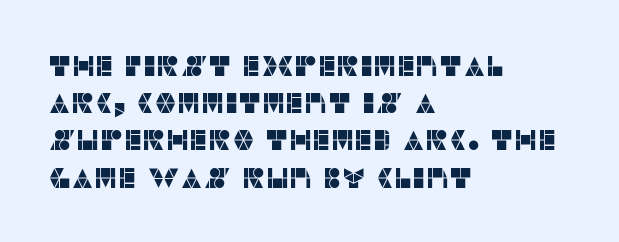
Q: Is the text italic (slanted)? A: No, it is upright.
Q: Is the typeface a serif or a sans-serif typeface? A: Sans-serif.
Q: Is the text underlined? A: No.
Q: How is the paragraph aligned? A: Left-aligned.
Q: Is the spacing between letters normal or unusually wide? A: Normal.
Q: Is the spacing between lines tight, normal or loose? A: Normal.
Q: Width (condensed, normal, or wide)? A: Normal.
Q: Stroke contrast? A: Low.
Q: x-height? A: Large.
Q: Monospaced? A: No.
